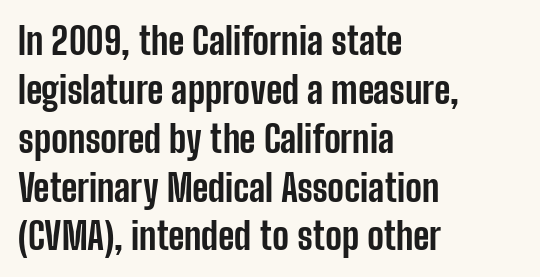
Q: Is the text bold? A: Yes.
Q: Is the text italic (slanted)? A: No, it is upright.
Q: Is the typeface a serif or a sans-serif typeface? A: Sans-serif.
Q: Is the text underlined? A: No.
Q: How is the paragraph aligned? A: Left-aligned.
Q: Is the spacing between letters normal or unusually wide? A: Normal.
Q: Is the spacing between lines tight, normal or loose? A: Normal.
Q: Width (condensed, normal, or wide)? A: Condensed.
Q: Stroke contrast? A: Low.
Q: x-height? A: Medium.
Q: Monospaced? A: No.
